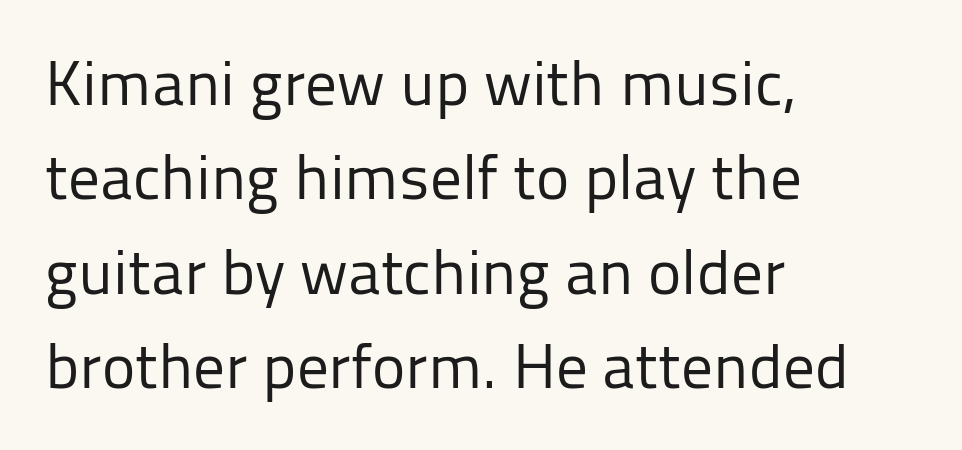
Q: Is the text bold? A: No.
Q: Is the text italic (slanted)? A: No, it is upright.
Q: Is the typeface a serif or a sans-serif typeface? A: Sans-serif.
Q: Is the text underlined? A: No.
Q: How is the paragraph aligned? A: Left-aligned.
Q: Is the spacing between letters normal or unusually wide? A: Normal.
Q: Is the spacing between lines tight, normal or loose? A: Normal.
Q: Width (condensed, normal, or wide)? A: Normal.
Q: Stroke contrast? A: Low.
Q: x-height? A: Medium.
Q: Monospaced? A: No.
